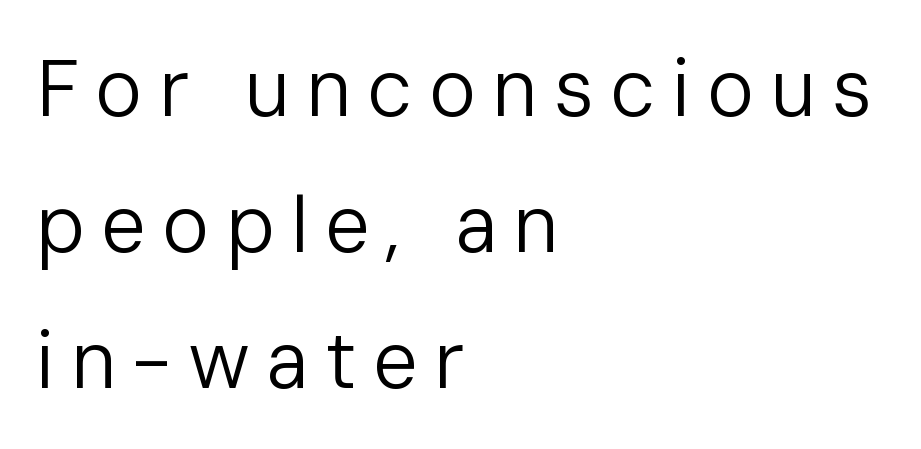
The image shows 80 px regular-weight sans-serif type, upright; set left-aligned, normal line spacing (1.7x), unusually wide letter spacing (+0.2 em), not underlined; low stroke contrast and a medium x-height.
